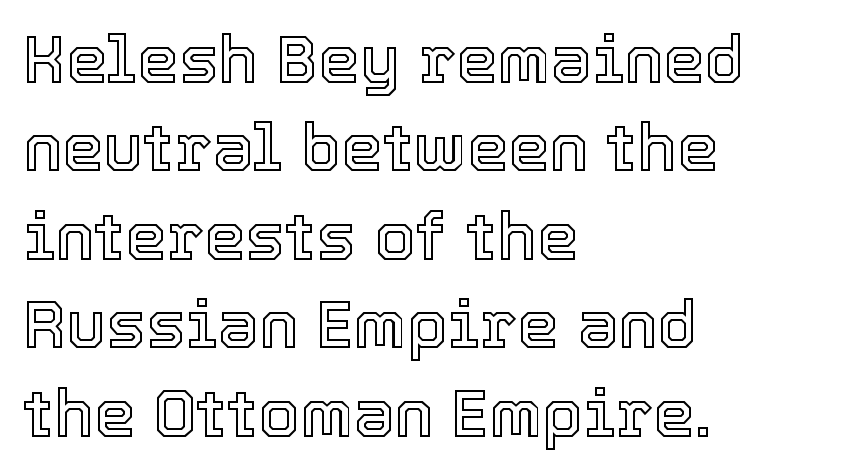
Compared with typical body copy, the letter spacing here is the same. Quick note: not italic, upright. Casual observation: everything's shoved over to the left. Think of a printed novel: that variable character pitch is what you see here.
